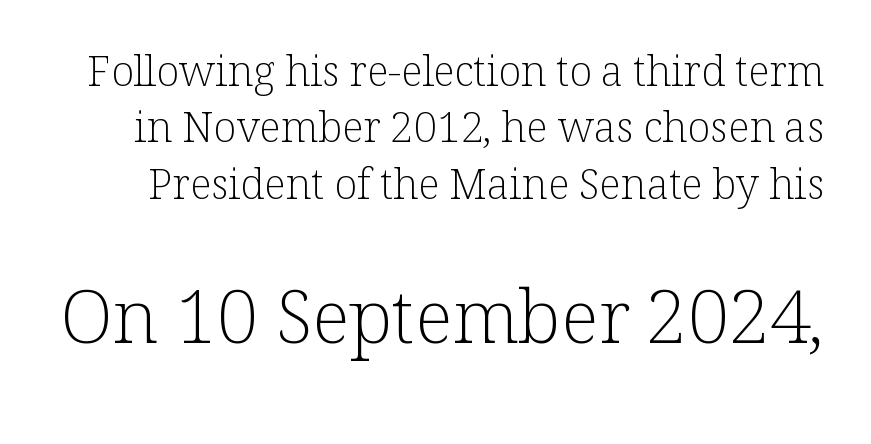
The image shows 74 px light serif type, upright; set normal line spacing (1.34x), normal letter spacing, not underlined; the second (bottom) block is 1.76x larger; low stroke contrast and a medium x-height.
